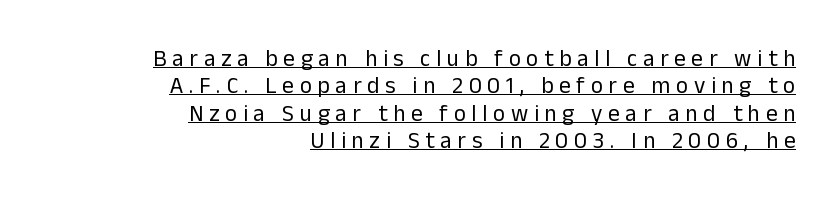
The image shows 23 px text type, upright; set right-aligned, line spacing 1.19x, unusually wide letter spacing (+0.25 em), underlined.
